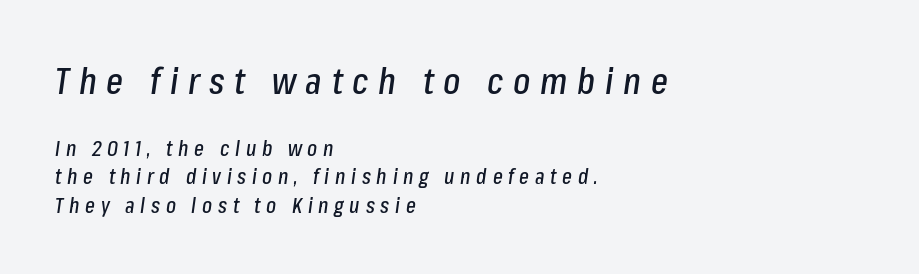
The image shows 36 px condensed type, italic (leaning right); set left-aligned, normal line spacing (1.36x), unusually wide letter spacing (+0.27 em), not underlined; the first (top) block is 1.71x larger; low stroke contrast and a medium x-height.
